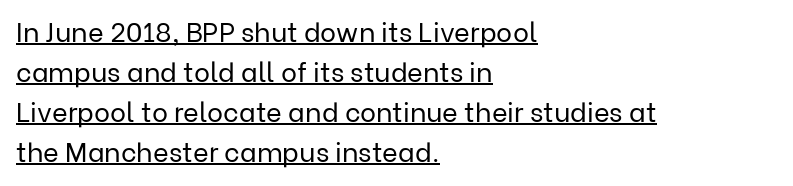
Is the stroke heavy? The answer is a plain regular-or-lighter. No italicization has been applied; the sample stays upright. Quick note: interline space is typical. The rendering uses the underline text-decoration.
